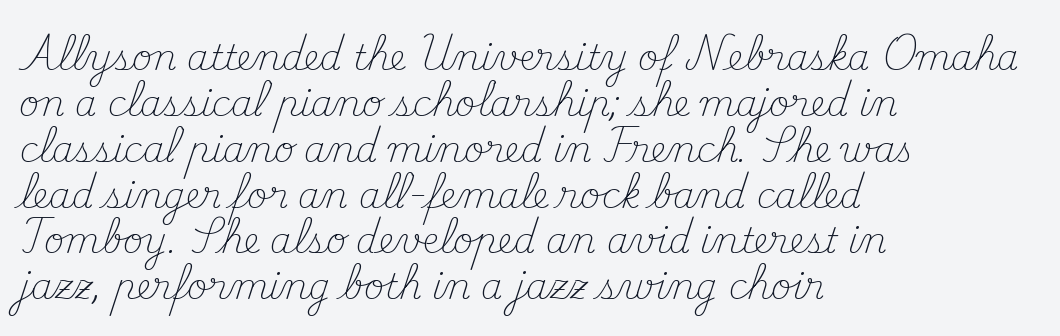
{"serif": "yes", "bold": "no", "weight": "light", "width": "normal", "stroke_contrast": "medium", "x_height": "small", "monospaced": "no", "underline": "no", "align": "left", "line_spacing": "normal", "line_spacing_ratio": 1.31, "letter_spacing": "normal", "letter_spacing_em": 0.0, "glyph_px": 35}
